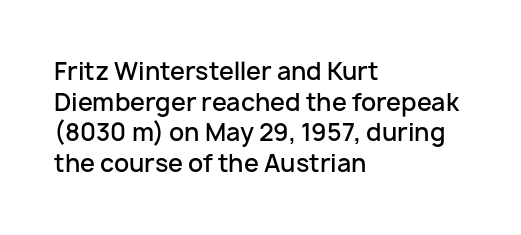
Q: Is the text bold? A: Semi-bold.
Q: Is the text italic (slanted)? A: No, it is upright.
Q: Is the text underlined? A: No.
Q: How is the paragraph aligned? A: Left-aligned.
Q: Is the spacing between letters normal or unusually wide? A: Normal.
Q: Is the spacing between lines tight, normal or loose? A: Normal.
